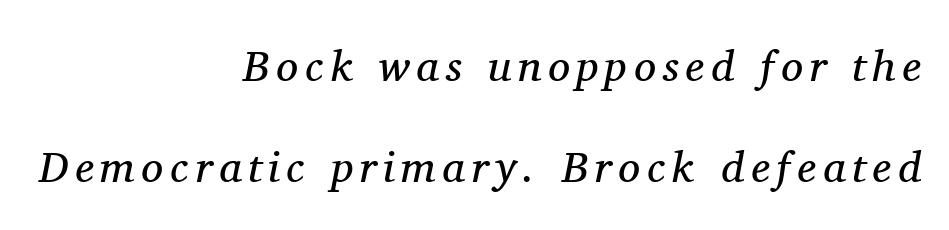
The image shows 44 px regular-weight serif type, italic (leaning right); set right-aligned, loose line spacing (2.29x), not underlined; medium stroke contrast and a medium x-height.
